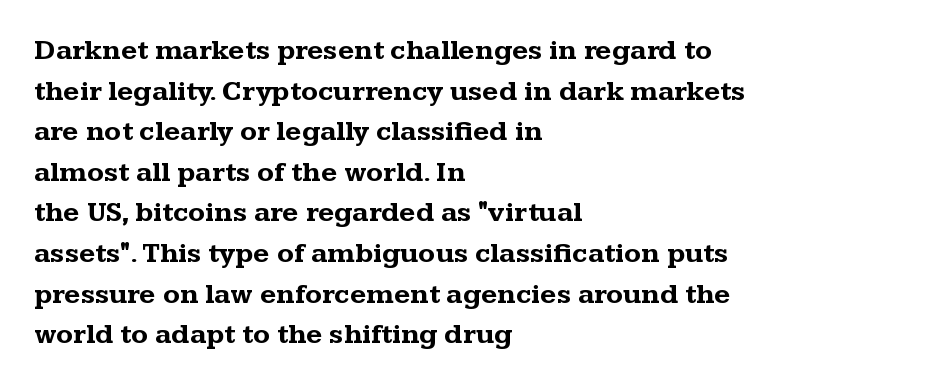
{"serif": "yes", "italic": "no", "bold": "yes", "weight": "bold", "width": "wide", "stroke_contrast": "medium", "x_height": "medium", "monospaced": "no", "underline": "no", "align": "left", "line_spacing": "normal", "line_spacing_ratio": 1.45, "letter_spacing": "normal", "letter_spacing_em": 0.0, "glyph_px": 28}
